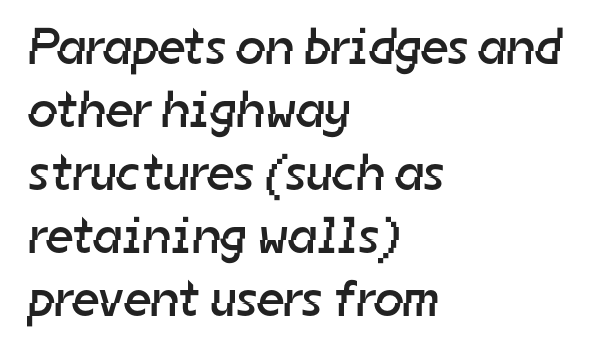
The image shows 52 px regular-weight sans-serif type; set left-aligned, line spacing 1.21x, normal letter spacing, not underlined; low stroke contrast and a medium x-height.
